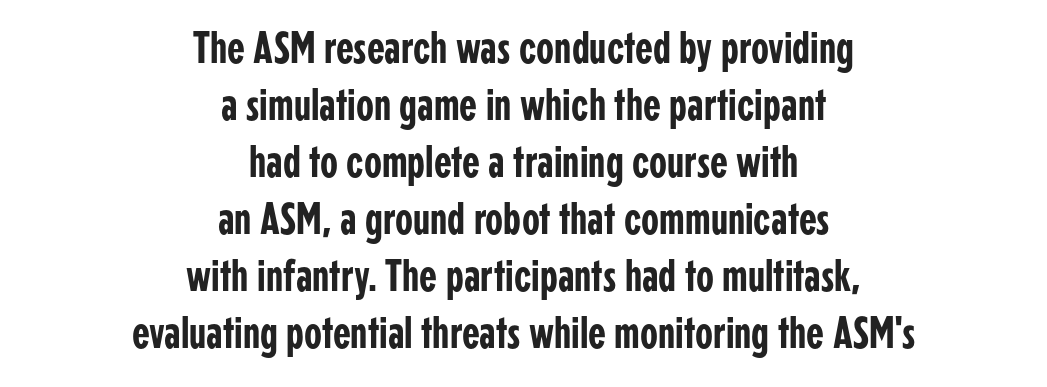
Q: Is the text italic (slanted)? A: No, it is upright.
Q: Is the typeface a serif or a sans-serif typeface? A: Sans-serif.
Q: Is the text underlined? A: No.
Q: How is the paragraph aligned? A: Centered.
Q: Is the spacing between letters normal or unusually wide? A: Normal.
Q: Width (condensed, normal, or wide)? A: Condensed.
Q: Stroke contrast? A: Low.
Q: x-height? A: Medium.
Q: Monospaced? A: No.
